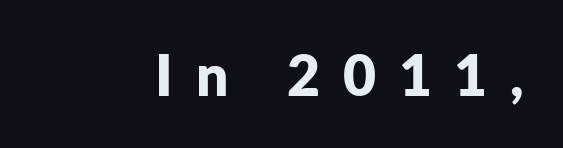
Q: Is the text bold? A: Yes.
Q: Is the text italic (slanted)? A: No, it is upright.
Q: Is the typeface a serif or a sans-serif typeface? A: Sans-serif.
Q: Is the text underlined? A: No.
Q: Is the spacing between letters normal or unusually wide? A: Unusually wide.
Q: Width (condensed, normal, or wide)? A: Normal.
Q: Stroke contrast? A: Low.
Q: x-height? A: Medium.
Q: Monospaced? A: No.
